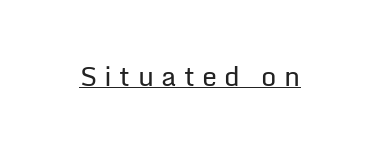
Q: Is the text bold? A: No.
Q: Is the text italic (slanted)? A: No, it is upright.
Q: Is the text underlined? A: Yes.
Q: Is the spacing between letters normal or unusually wide? A: Unusually wide.
